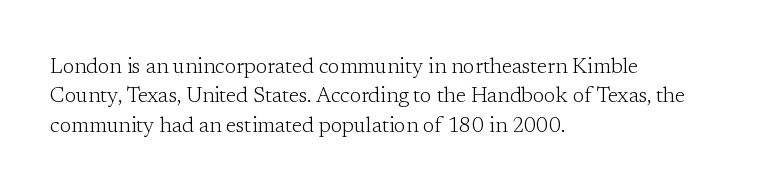
A clean baseline with only descenders dipping below it. If you drew a line through each stem, it would be perfectly vertical. Honestly, the row spacing looks completely unremarkable. Is this a heavy cut? Hardly; it is regular or lighter.
